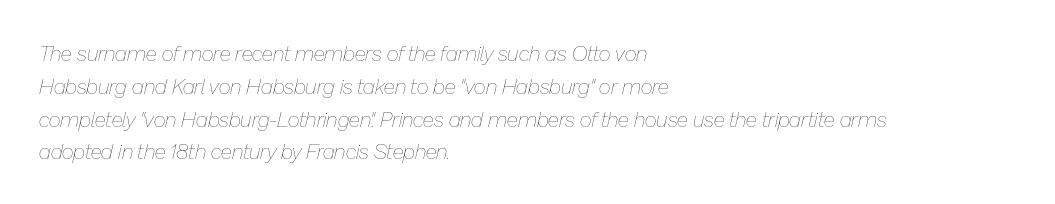
Q: Is the text bold? A: No.
Q: Is the text italic (slanted)? A: Yes, it leans right by about 13 degrees.
Q: Is the text underlined? A: No.
Q: How is the paragraph aligned? A: Left-aligned.
Q: Is the spacing between letters normal or unusually wide? A: Normal.
Q: Is the spacing between lines tight, normal or loose? A: Normal.
